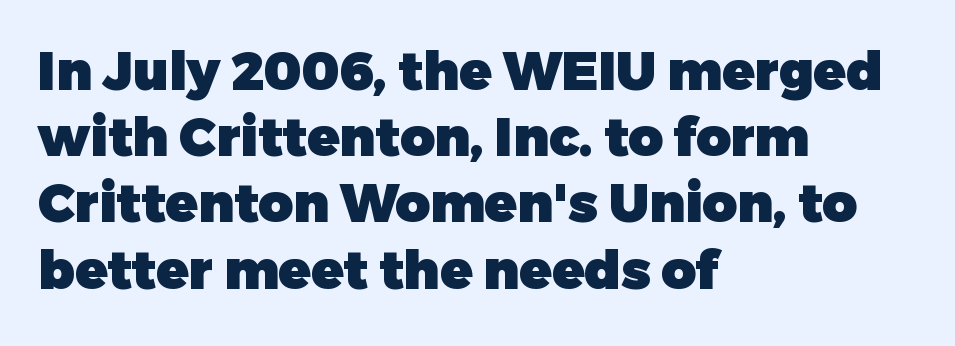
The image shows 53 px heavy sans-serif type, upright; set left-aligned, normal line spacing (1.25x), normal letter spacing, not underlined; low stroke contrast and a medium x-height.
